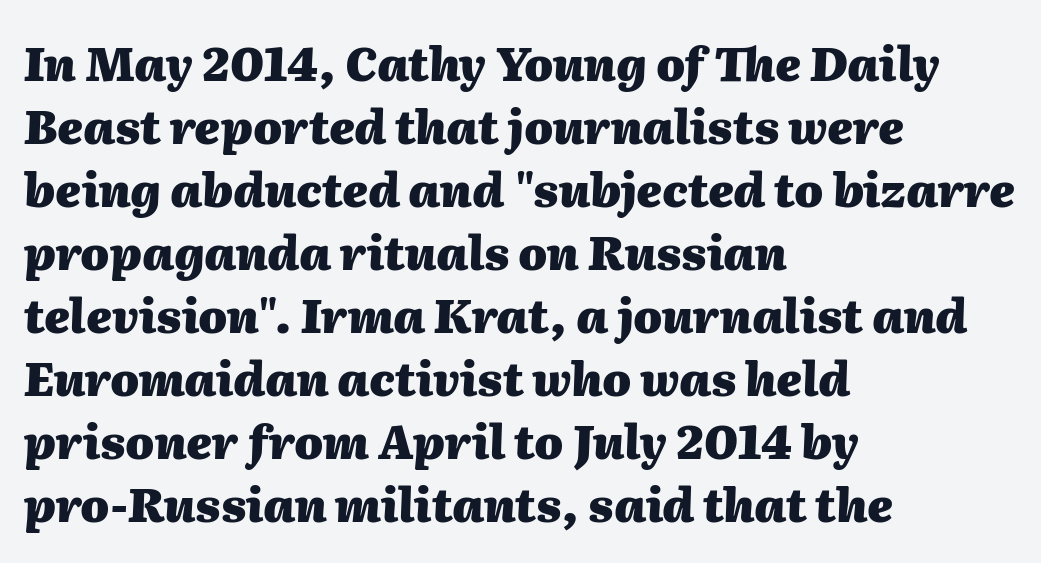
Weight check: bold — yes, fully. The paragraph shown leans on its left margin. The glyphs are unaccompanied by any horizontal stroke below them. Quick note: interline space is typical. The lettering tilts uniformly, giving the passage an italic look. The rendering uses natural spacing where letterforms have individual widths.
